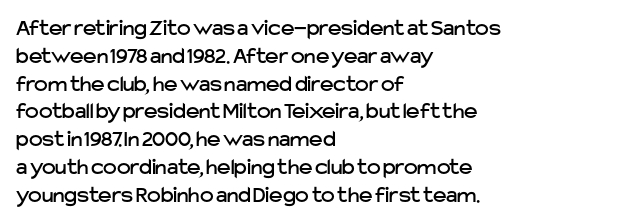
The image shows 23 px text type, upright; set left-aligned, line spacing 1.21x, normal letter spacing, not underlined.
